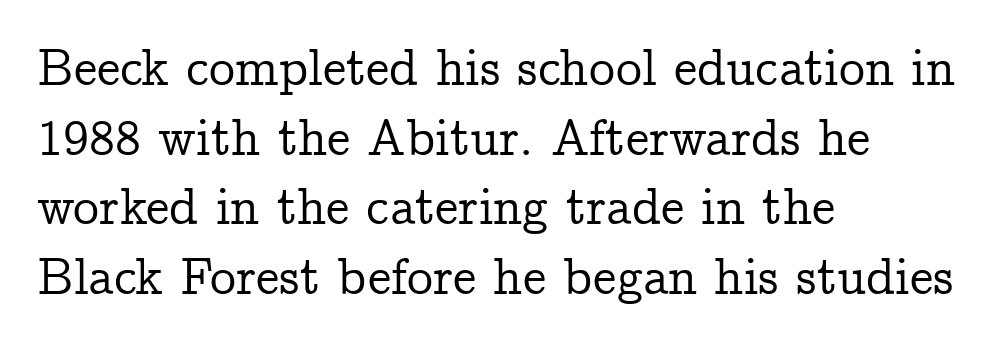
Q: Is the text italic (slanted)? A: No, it is upright.
Q: Is the typeface a serif or a sans-serif typeface? A: Serif.
Q: Is the text underlined? A: No.
Q: How is the paragraph aligned? A: Left-aligned.
Q: Is the spacing between letters normal or unusually wide? A: Normal.
Q: Is the spacing between lines tight, normal or loose? A: Normal.
Q: Width (condensed, normal, or wide)? A: Normal.
Q: Stroke contrast? A: Low.
Q: x-height? A: Medium.
Q: Monospaced? A: No.
